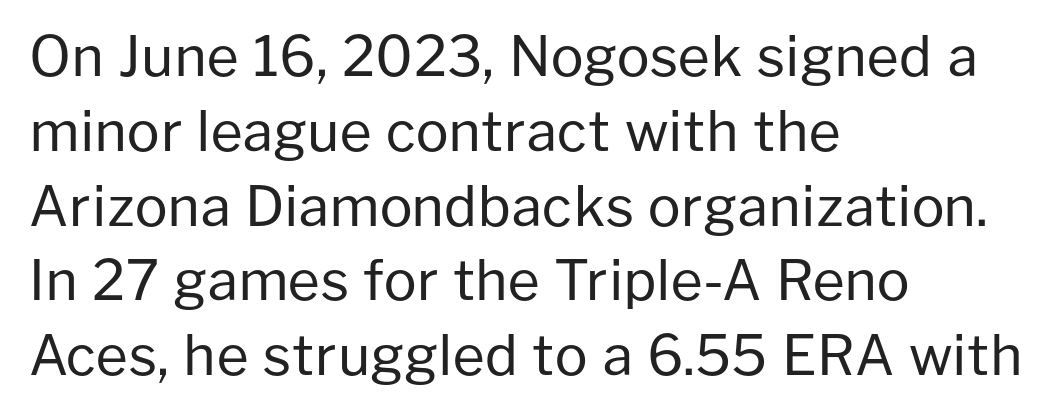
Each letter keeps its own natural width here, so spacing adapts to shape. Descender tails drop into unmarked territory. The paragraph shown leans on its left margin. On a weight scale, this lands at 450 or below.
